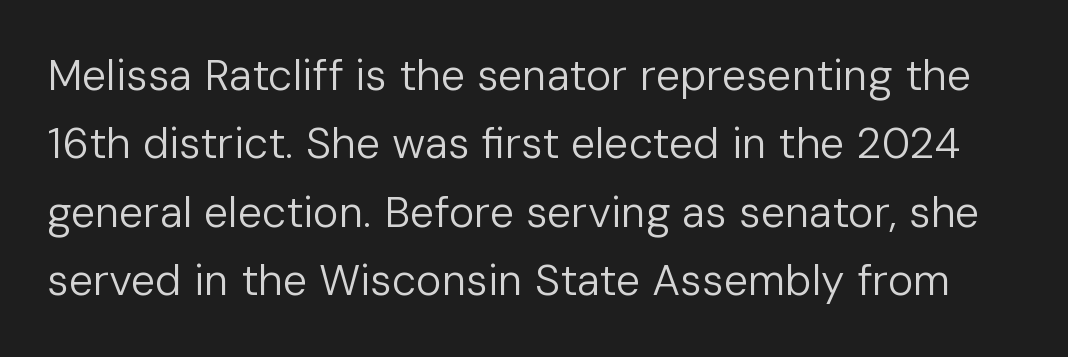
{"serif": "no", "italic": "no", "bold": "no", "weight": "regular", "width": "normal", "stroke_contrast": "low", "x_height": "medium", "monospaced": "no", "underline": "no", "line_spacing": "normal", "line_spacing_ratio": 1.59, "letter_spacing": "normal", "letter_spacing_em": 0.0, "glyph_px": 43}
